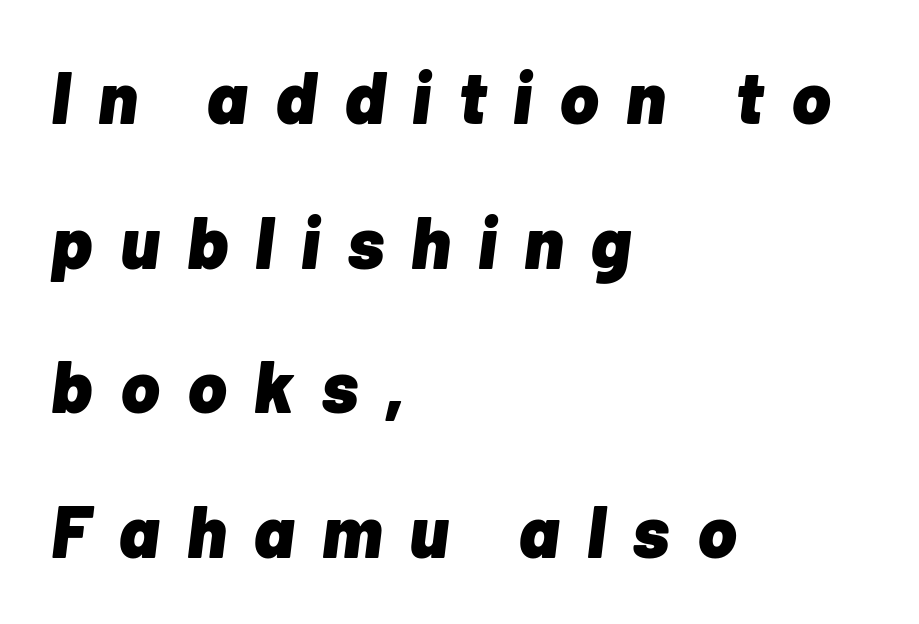
Q: Is the text bold? A: Yes.
Q: Is the text italic (slanted)? A: Yes, it leans right by about 7 degrees.
Q: Is the text underlined? A: No.
Q: How is the paragraph aligned? A: Left-aligned.
Q: Is the spacing between letters normal or unusually wide? A: Unusually wide.
Q: Is the spacing between lines tight, normal or loose? A: Loose.
Q: Width (condensed, normal, or wide)? A: Normal.
Q: Stroke contrast? A: Low.
Q: x-height? A: Medium.
Q: Monospaced? A: No.
